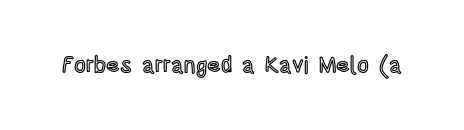
Q: Is the text italic (slanted)? A: No, it is upright.
Q: Is the text underlined? A: No.
Q: Is the spacing between letters normal or unusually wide? A: Normal.
